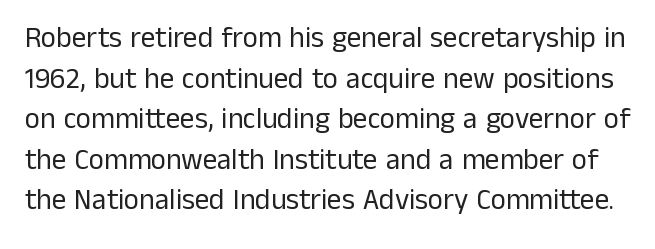
{"serif": "no", "italic": "no", "bold": "no", "weight": "regular", "width": "normal", "stroke_contrast": "low", "x_height": "medium", "monospaced": "no", "underline": "no", "line_spacing": "normal", "line_spacing_ratio": 1.4, "letter_spacing": "normal", "letter_spacing_em": 0.0, "glyph_px": 29}
